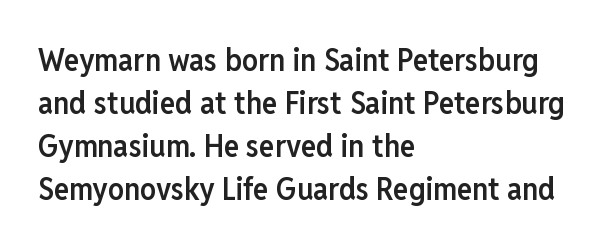
{"serif": "no", "italic": "no", "bold": "semi", "weight": "semibold", "width": "condensed", "stroke_contrast": "low", "x_height": "medium", "monospaced": "no", "underline": "no", "align": "left", "line_spacing": "normal", "line_spacing_ratio": 1.34, "letter_spacing": "normal", "letter_spacing_em": 0.0, "glyph_px": 32}
